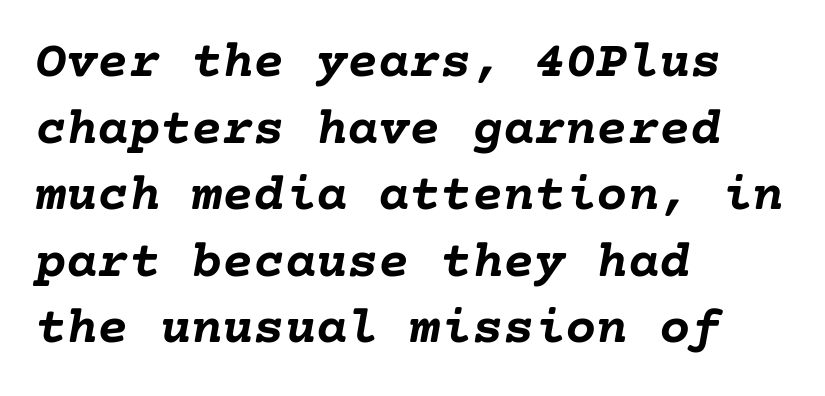
{"italic": "yes", "lean": "right", "slant_degrees": 10, "bold": "yes", "weight": "semibold", "width": "normal", "stroke_contrast": "low", "x_height": "medium", "underline": "no", "align": "left", "line_spacing": "normal", "line_spacing_ratio": 1.28, "letter_spacing": "normal", "letter_spacing_em": 0.0, "glyph_px": 52}
